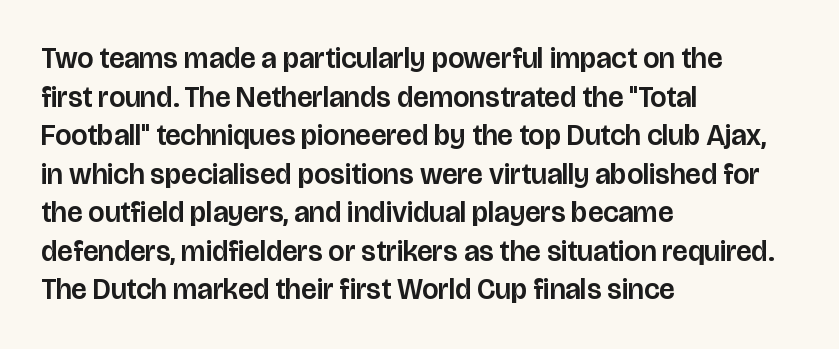
Q: Is the text italic (slanted)? A: No, it is upright.
Q: Is the typeface a serif or a sans-serif typeface? A: Sans-serif.
Q: Is the text underlined? A: No.
Q: How is the paragraph aligned? A: Left-aligned.
Q: Is the spacing between letters normal or unusually wide? A: Normal.
Q: Is the spacing between lines tight, normal or loose? A: Normal.
Q: Width (condensed, normal, or wide)? A: Normal.
Q: Stroke contrast? A: Low.
Q: x-height? A: Large.
Q: Monospaced? A: No.
